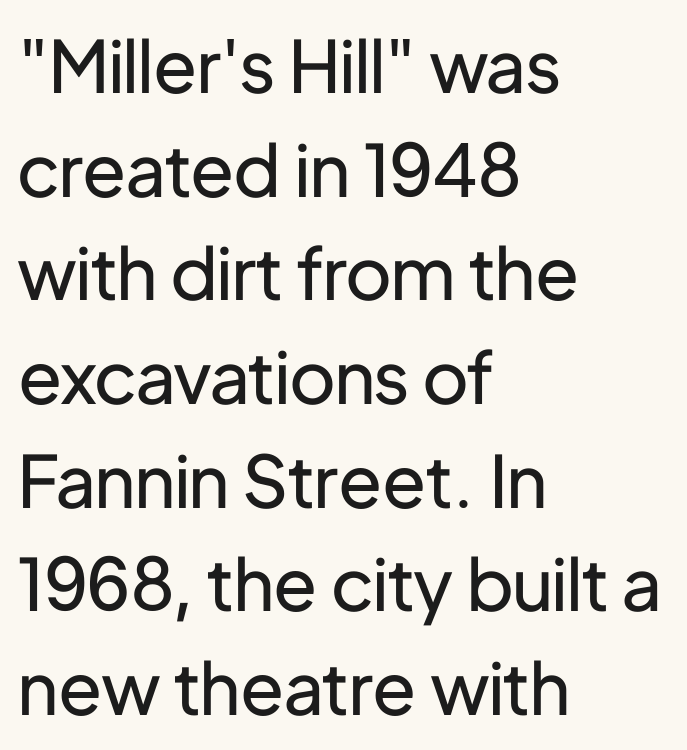
Q: Is the text bold? A: No.
Q: Is the text italic (slanted)? A: No, it is upright.
Q: Is the typeface a serif or a sans-serif typeface? A: Sans-serif.
Q: Is the text underlined? A: No.
Q: How is the paragraph aligned? A: Left-aligned.
Q: Is the spacing between letters normal or unusually wide? A: Normal.
Q: Is the spacing between lines tight, normal or loose? A: Normal.
Q: Width (condensed, normal, or wide)? A: Normal.
Q: Stroke contrast? A: Low.
Q: x-height? A: Medium.
Q: Monospaced? A: No.
